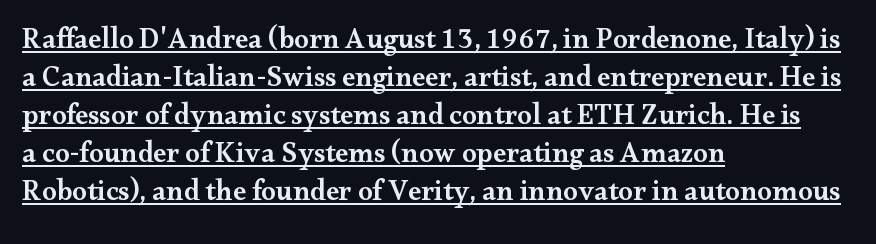
{"serif": "yes", "italic": "no", "bold": "semi", "weight": "semibold", "width": "wide", "stroke_contrast": "medium", "x_height": "small", "monospaced": "no", "underline": "yes", "align": "left", "line_spacing": "normal", "line_spacing_ratio": 1.31, "letter_spacing": "normal", "letter_spacing_em": 0.0, "glyph_px": 29}
